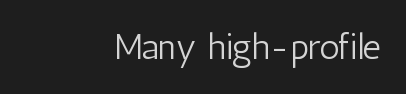
The image shows 36 px light, condensed sans-serif type, upright; set normal letter spacing, not underlined; low stroke contrast and a medium x-height.
